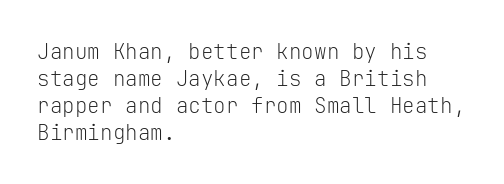
These lines keep a tight, regular rhythm from letter to letter. The rows are spaced the way most documents space them. Nothing heavy about these letters — not bold at all. A roman cut, with each character standing at attention. Check under the words: just untouched page. All the whitespace from short lines collects on the right.
